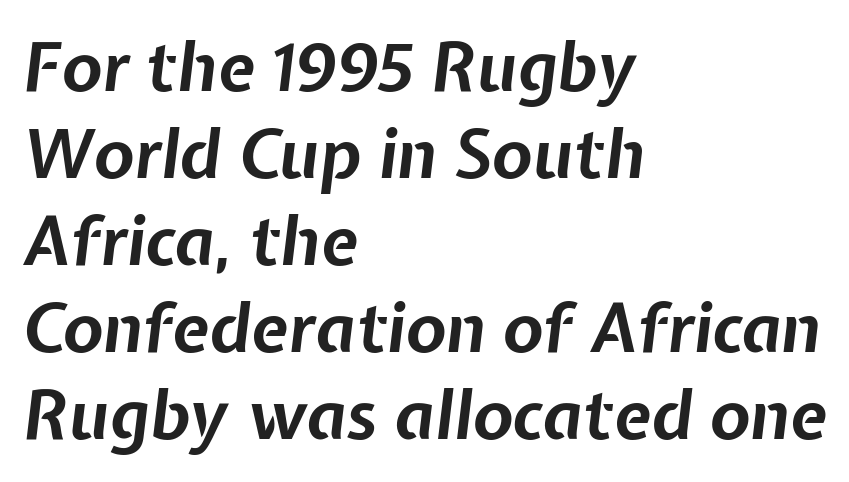
{"italic": "yes", "lean": "right", "slant_degrees": 7, "bold": "yes", "weight": "bold", "width": "normal", "stroke_contrast": "low", "x_height": "medium", "monospaced": "no", "underline": "no", "align": "left", "line_spacing": "normal", "line_spacing_ratio": 1.3, "letter_spacing": "normal", "letter_spacing_em": 0.0, "glyph_px": 67}
